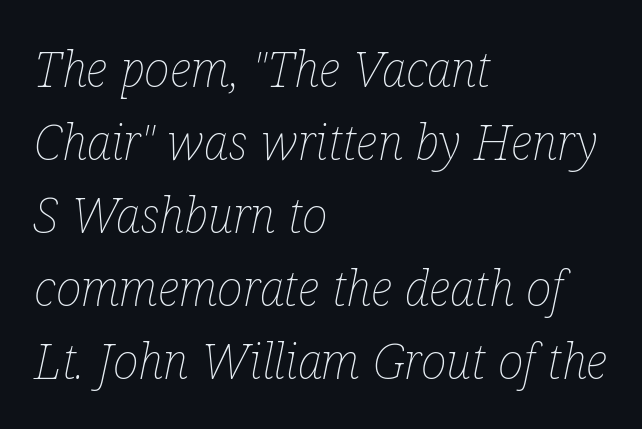
The typeface has the unassuming heft of standard copy or less. This sample is left-justified, so line endings fall wherever the words run out. It's the slanting kind of type. Here the glyphs are tracked normally, forming tight word shapes. Proportional: the letters do not fall into vertical columns. Summary of vertical rhythm: regular, with standard interline spacing.
